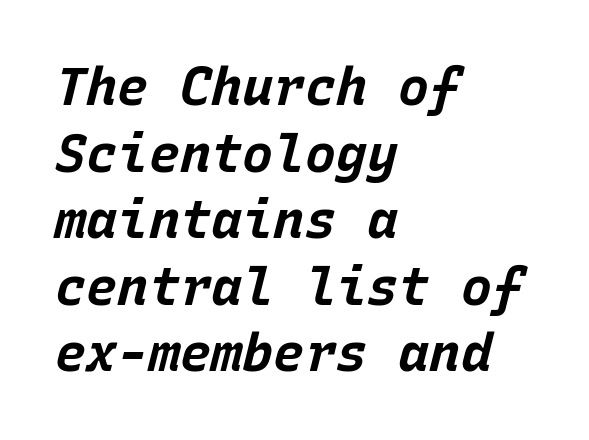
The image shows 52 px bold type, italic (leaning right), monospaced; set left-aligned, normal line spacing (1.28x), normal letter spacing, not underlined; low stroke contrast and a large x-height.
